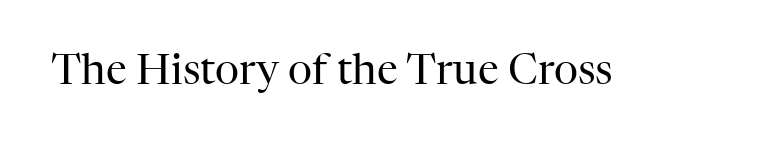
{"serif": "yes", "italic": "no", "bold": "no", "weight": "regular", "width": "normal", "stroke_contrast": "high", "x_height": "medium", "monospaced": "no", "underline": "no", "letter_spacing": "normal", "letter_spacing_em": 0.0, "glyph_px": 42}
